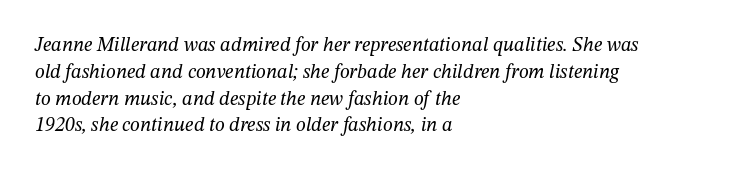
The image shows 20 px text type, italic (leaning right); set left-aligned, normal line spacing (1.34x), normal letter spacing, not underlined.
